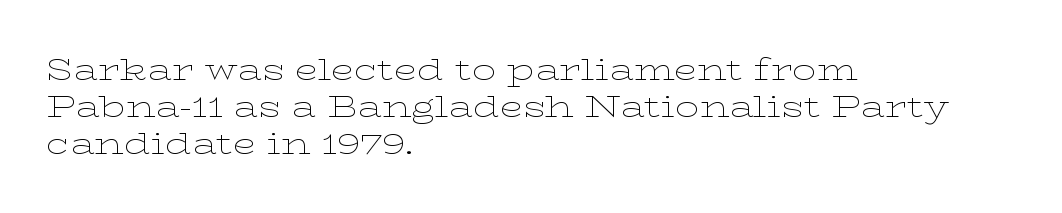
Q: Is the text bold? A: No.
Q: Is the text italic (slanted)? A: No, it is upright.
Q: Is the typeface a serif or a sans-serif typeface? A: Serif.
Q: Is the text underlined? A: No.
Q: How is the paragraph aligned? A: Left-aligned.
Q: Is the spacing between letters normal or unusually wide? A: Normal.
Q: Width (condensed, normal, or wide)? A: Wide.
Q: Stroke contrast? A: Low.
Q: x-height? A: Medium.
Q: Monospaced? A: No.
